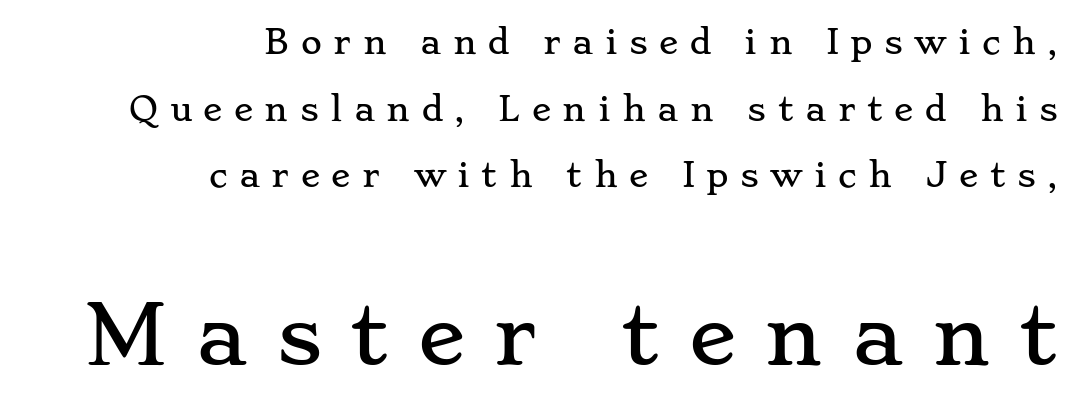
Q: Is the text italic (slanted)? A: No, it is upright.
Q: Is the typeface a serif or a sans-serif typeface? A: Serif.
Q: Is the text underlined? A: No.
Q: How is the paragraph aligned? A: Right-aligned.
Q: Is the spacing between letters normal or unusually wide? A: Unusually wide.
Q: Is the spacing between lines tight, normal or loose? A: Loose.
Q: Which block of text is set in a larger size, the first (top) or the second (bottom)? A: The second (bottom) one.
Q: Width (condensed, normal, or wide)? A: Wide.
Q: Stroke contrast? A: Low.
Q: x-height? A: Small.
Q: Monospaced? A: No.
